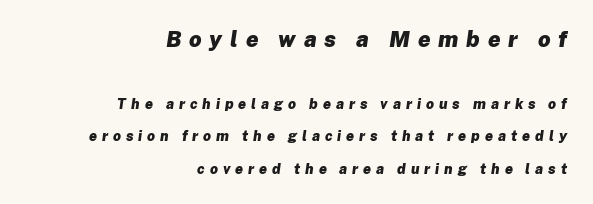
The image shows 22 px bold type, italic (leaning right); set right-aligned, loose line spacing (2.32x), unusually wide letter spacing (+0.36 em), not underlined; the first (top) block is 1.57x larger.
